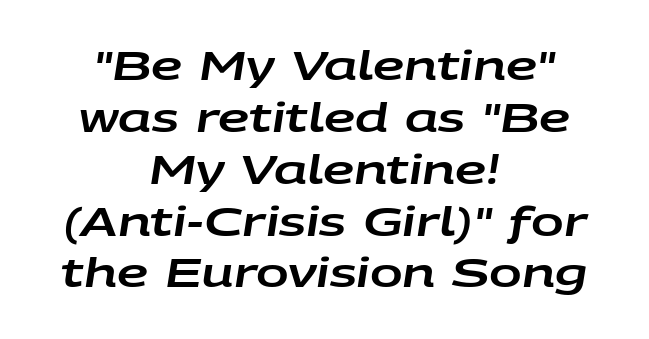
Lines of text with bare space underneath. This sample is center-justified, so both line endings float freely. Varying glyph widths throughout — classic text-font behaviour. What stands out about the letter spacing? Nothing — it is the standard amount. Line spacing here is normal.
